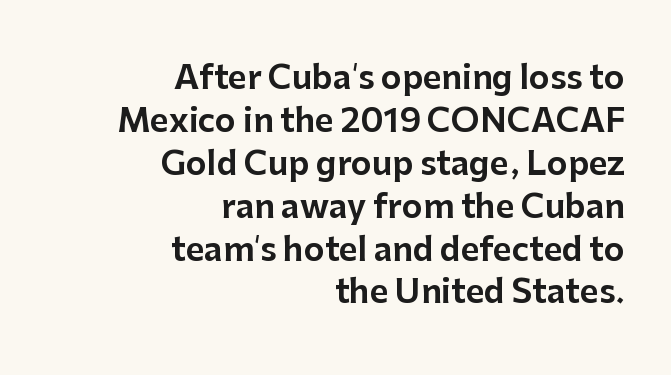
A typesetter would mark this as roman, not italic. Is this a fixed-width face? No — the glyphs have proportional, varying widths. Nothing sits at the stroke ends, so this counts as sans-serif. The face used here is rendered with its standard letterfit. Interline gaps are of average width in this sample.
